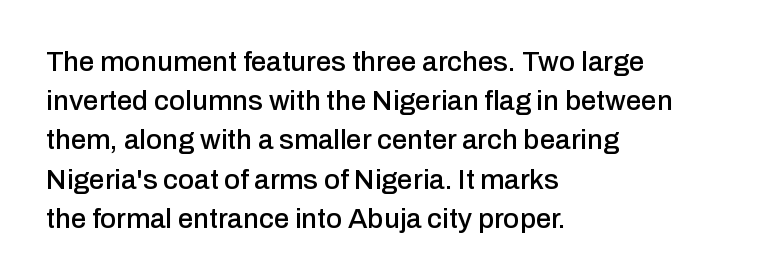
Q: Is the text italic (slanted)? A: No, it is upright.
Q: Is the typeface a serif or a sans-serif typeface? A: Sans-serif.
Q: Is the text underlined? A: No.
Q: How is the paragraph aligned? A: Left-aligned.
Q: Is the spacing between letters normal or unusually wide? A: Normal.
Q: Is the spacing between lines tight, normal or loose? A: Normal.
Q: Width (condensed, normal, or wide)? A: Normal.
Q: Stroke contrast? A: Low.
Q: x-height? A: Medium.
Q: Monospaced? A: No.
